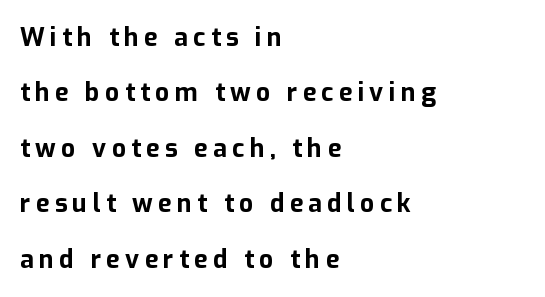
The image shows 25 px bold type, upright; set left-aligned, loose line spacing (2.22x), unusually wide letter spacing (+0.21 em), not underlined.
